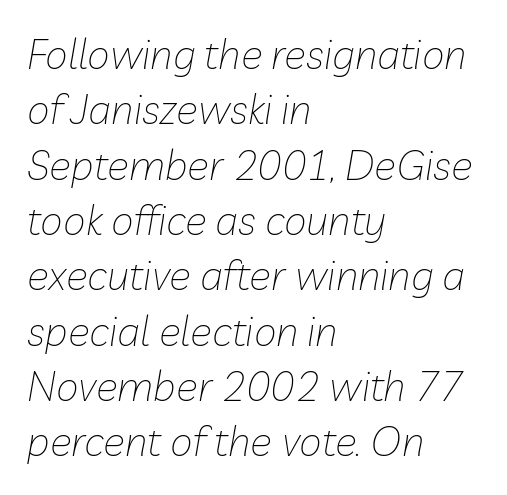
Q: Is the text bold? A: No.
Q: Is the text italic (slanted)? A: Yes, it leans right by about 10 degrees.
Q: Is the text underlined? A: No.
Q: How is the paragraph aligned? A: Left-aligned.
Q: Is the spacing between letters normal or unusually wide? A: Normal.
Q: Is the spacing between lines tight, normal or loose? A: Normal.
Q: Width (condensed, normal, or wide)? A: Normal.
Q: Stroke contrast? A: Low.
Q: x-height? A: Medium.
Q: Monospaced? A: No.
